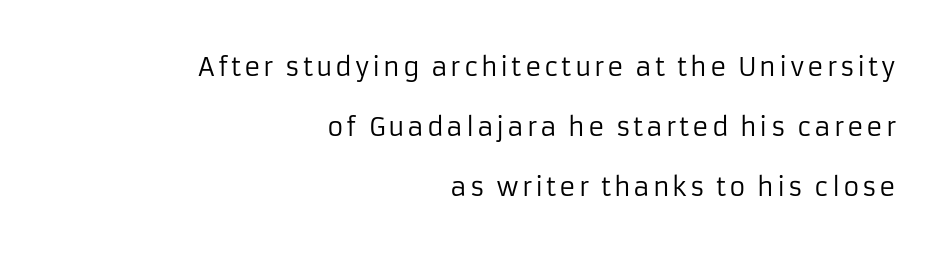
{"italic": "no", "bold": "no", "underline": "no", "align": "right", "line_spacing": "loose", "line_spacing_ratio": 2.4, "glyph_px": 25}
